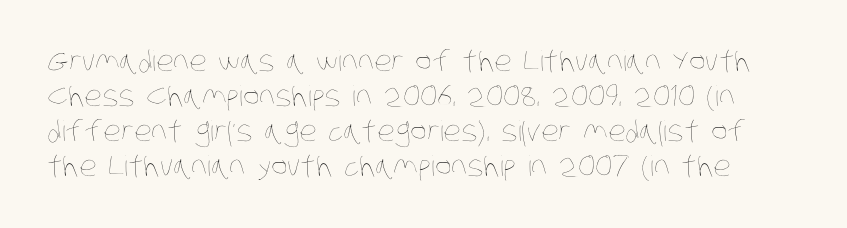
Q: Is the text bold? A: No.
Q: Is the text underlined? A: No.
Q: Is the spacing between letters normal or unusually wide? A: Normal.
Q: Is the spacing between lines tight, normal or loose? A: Normal.
Q: Width (condensed, normal, or wide)? A: Condensed.
Q: Stroke contrast? A: Low.
Q: x-height? A: Large.
Q: Monospaced? A: No.
